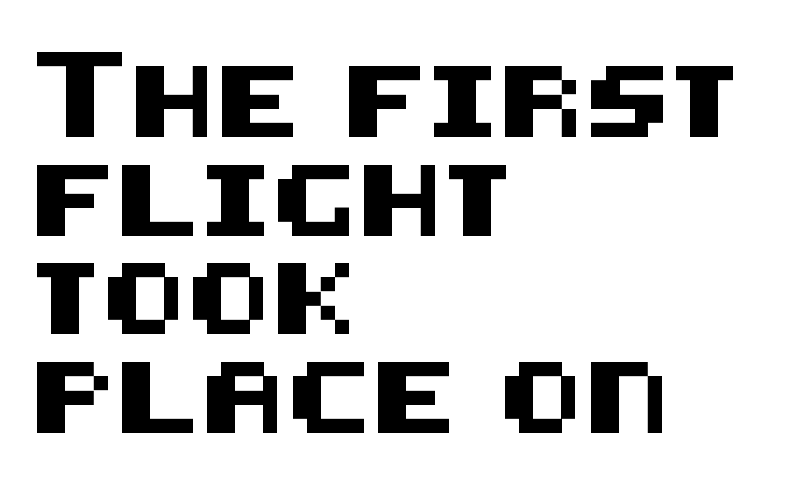
The image shows 71 px sans-serif type, upright; set left-aligned, normal line spacing (1.39x), normal letter spacing, not underlined; medium stroke contrast and a large x-height.
